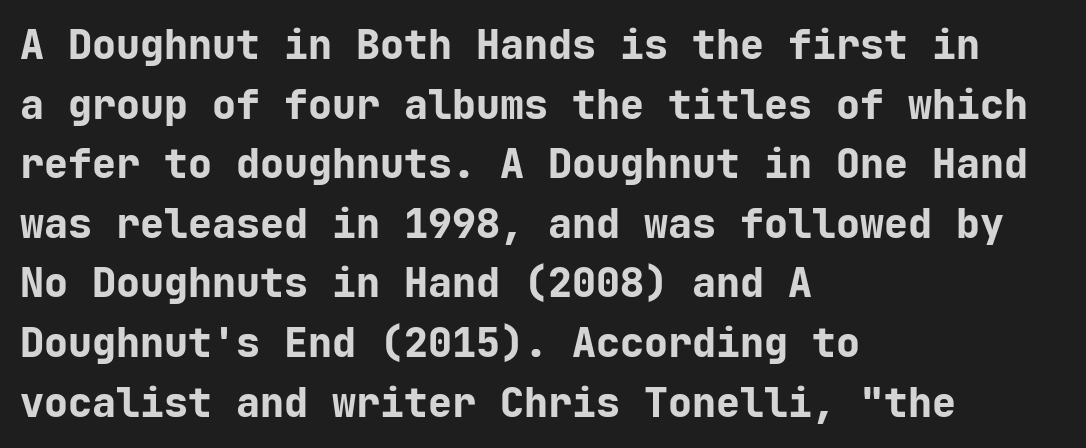
Each new line begins a customary step beneath the previous one. The letters sit at their default tracking, neither squeezed nor spread. Quick note: not italic, upright. You could count columns in this text — the font is strictly monospaced.
